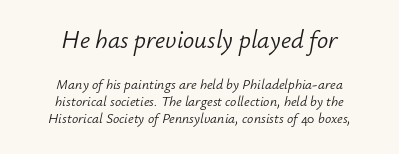
The image shows 25 px text type, italic (leaning right); set centered, line spacing 1.23x, normal letter spacing, not underlined; the first (top) block is 1.79x larger.
